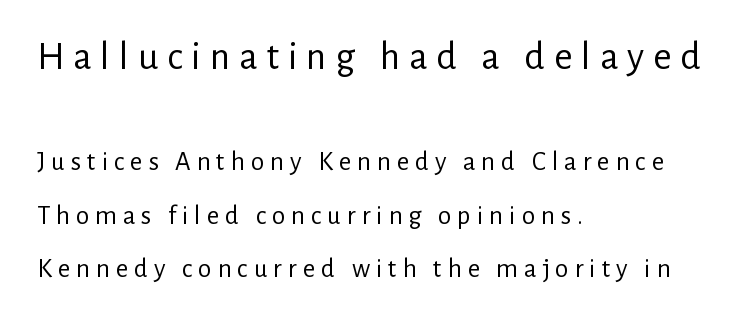
{"serif": "no", "italic": "no", "bold": "no", "weight": "regular", "width": "normal", "stroke_contrast": "low", "x_height": "medium", "monospaced": "no", "underline": "no", "align": "left", "line_spacing": "loose", "line_spacing_ratio": 1.98, "letter_spacing": "wide", "letter_spacing_em": 0.22, "larger_block": "first", "size_ratio": 1.48, "glyph_px": 40}
